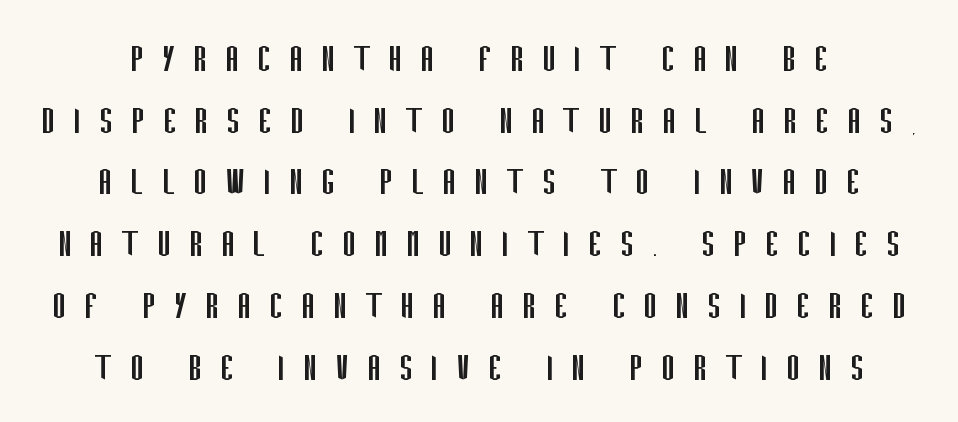
The image shows 42 px regular-weight, condensed sans-serif type, upright; set normal line spacing (1.47x), unusually wide letter spacing (+0.42 em), not underlined; low stroke contrast and a large x-height.
